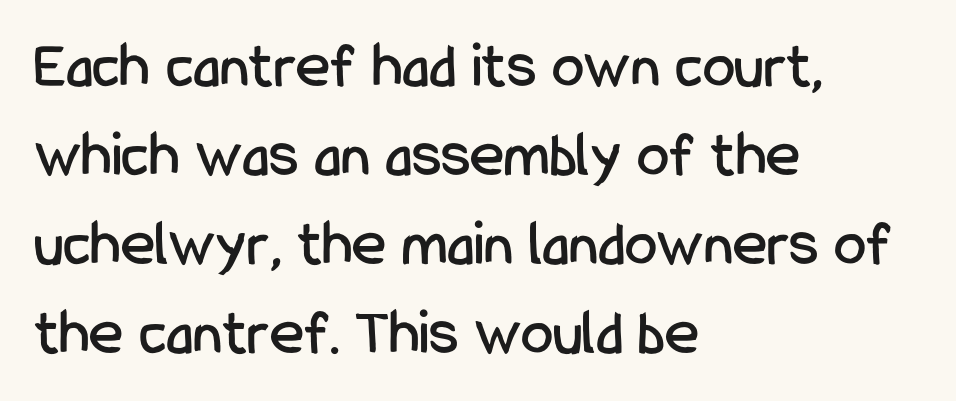
{"serif": "no", "italic": "no", "width": "condensed", "stroke_contrast": "low", "x_height": "medium", "monospaced": "no", "underline": "no", "align": "left", "line_spacing": "normal", "line_spacing_ratio": 1.37, "letter_spacing": "normal", "letter_spacing_em": 0.0, "glyph_px": 65}
